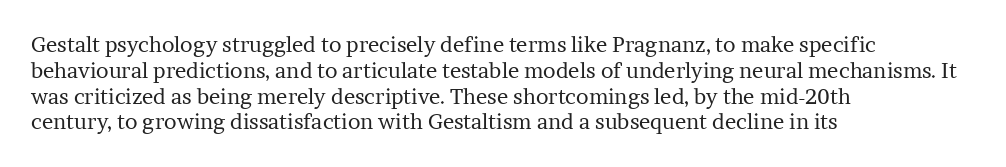
Visually the block forms a straight wall on the left and a jagged coastline on the right. This sample uses plain, unmodified letter spacing. The face looks like a standard text weight, possibly lighter. Check under the words: just untouched page. Does the lettering tilt? It doesn't — this is upright.
